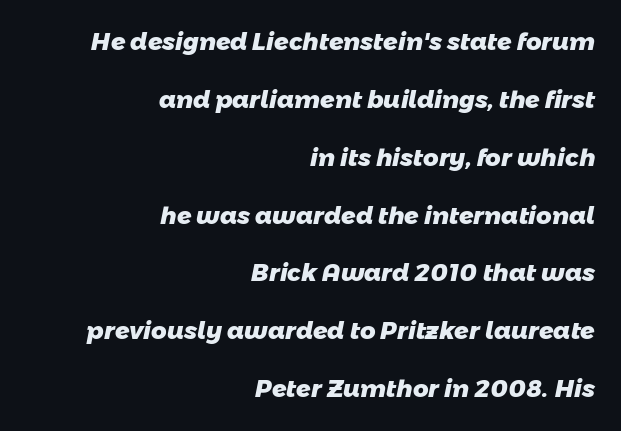
{"bold": "yes", "underline": "no", "align": "right", "line_spacing": "loose", "line_spacing_ratio": 2.41, "letter_spacing": "normal", "letter_spacing_em": 0.0, "glyph_px": 24}
